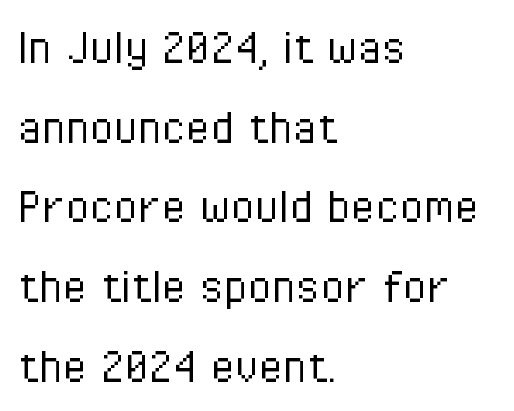
Leading: standard. Character widths vary here, with narrow letters taking less room than wide ones. The area under the type is left untouched. Tracking value appears to be zero — textbook default spacing.
